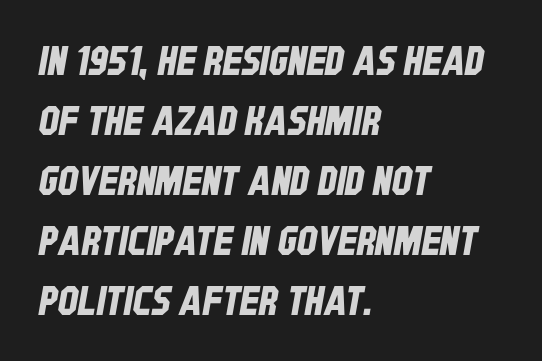
If you drew a ruler down the left edge, every line would touch it. Do the characters align in a grid? No, the font is proportional. The designer went with a sans here, leaving each stem footless. Glance below the letters and you will spot only blank space.
